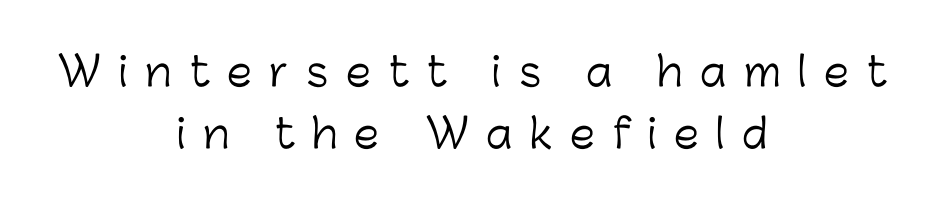
The image shows 40 px light sans-serif type, upright; set centered, normal line spacing (1.56x), unusually wide letter spacing (+0.44 em), not underlined; low stroke contrast and a medium x-height.
